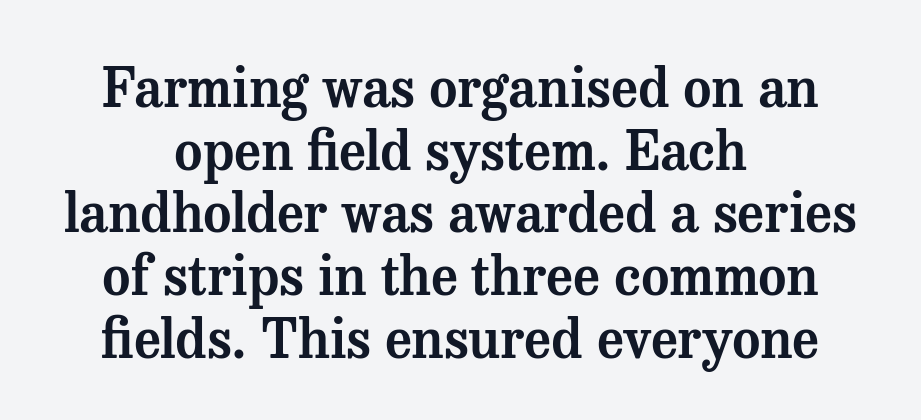
Q: Is the text italic (slanted)? A: No, it is upright.
Q: Is the typeface a serif or a sans-serif typeface? A: Serif.
Q: Is the text underlined? A: No.
Q: How is the paragraph aligned? A: Centered.
Q: Is the spacing between letters normal or unusually wide? A: Normal.
Q: Width (condensed, normal, or wide)? A: Normal.
Q: Stroke contrast? A: Medium.
Q: x-height? A: Medium.
Q: Monospaced? A: No.
